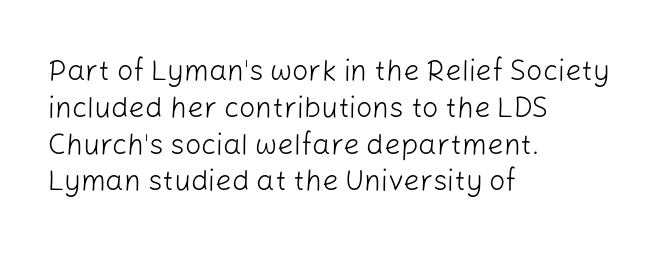
Q: Is the text bold? A: No.
Q: Is the text italic (slanted)? A: No, it is upright.
Q: Is the typeface a serif or a sans-serif typeface? A: Sans-serif.
Q: Is the text underlined? A: No.
Q: How is the paragraph aligned? A: Left-aligned.
Q: Is the spacing between letters normal or unusually wide? A: Normal.
Q: Is the spacing between lines tight, normal or loose? A: Normal.
Q: Width (condensed, normal, or wide)? A: Normal.
Q: Stroke contrast? A: Low.
Q: x-height? A: Medium.
Q: Monospaced? A: No.
